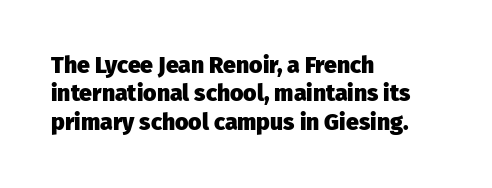
The image shows 23 px bold type, upright; set left-aligned, line spacing 1.23x, normal letter spacing, not underlined.
